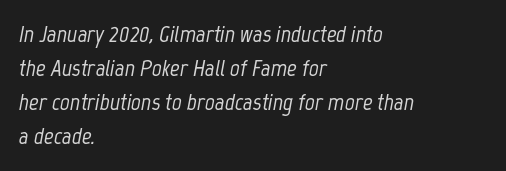
{"italic": "yes", "lean": "right", "slant_degrees": 12, "underline": "no", "align": "left", "line_spacing": "normal", "line_spacing_ratio": 1.42, "letter_spacing": "normal", "letter_spacing_em": 0.0, "glyph_px": 24}
